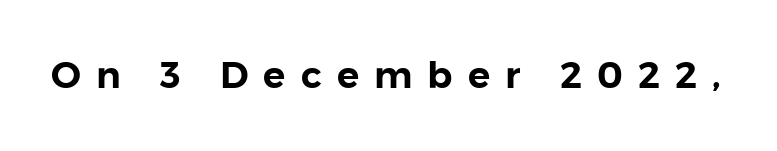
{"serif": "no", "italic": "no", "width": "normal", "stroke_contrast": "low", "x_height": "medium", "monospaced": "no", "underline": "no", "letter_spacing": "wide", "letter_spacing_em": 0.41, "glyph_px": 37}
